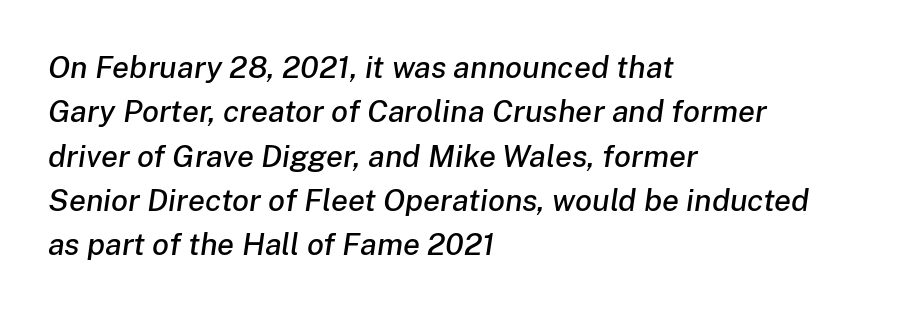
{"italic": "yes", "lean": "right", "slant_degrees": 8, "width": "normal", "stroke_contrast": "low", "x_height": "medium", "monospaced": "no", "underline": "no", "align": "left", "line_spacing": "normal", "line_spacing_ratio": 1.43, "letter_spacing": "normal", "letter_spacing_em": 0.0, "glyph_px": 31}
